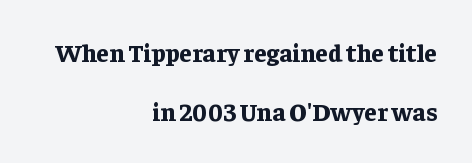
This block would shrink considerably if given ordinary leading; it's expanded now. The passage shown is not underscored anywhere. Standard letterfit; no display-style spreading of the glyphs. Do the letters lean? They stand straight.
